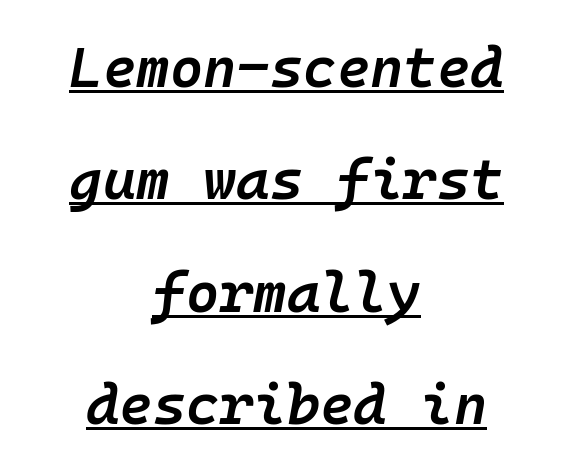
{"italic": "yes", "lean": "right", "slant_degrees": 10, "bold": "semi", "weight": "semibold", "width": "normal", "stroke_contrast": "low", "x_height": "medium", "monospaced": "yes", "underline": "yes", "align": "center", "line_spacing": "loose", "line_spacing_ratio": 1.97, "letter_spacing": "normal", "letter_spacing_em": 0.0, "glyph_px": 57}
